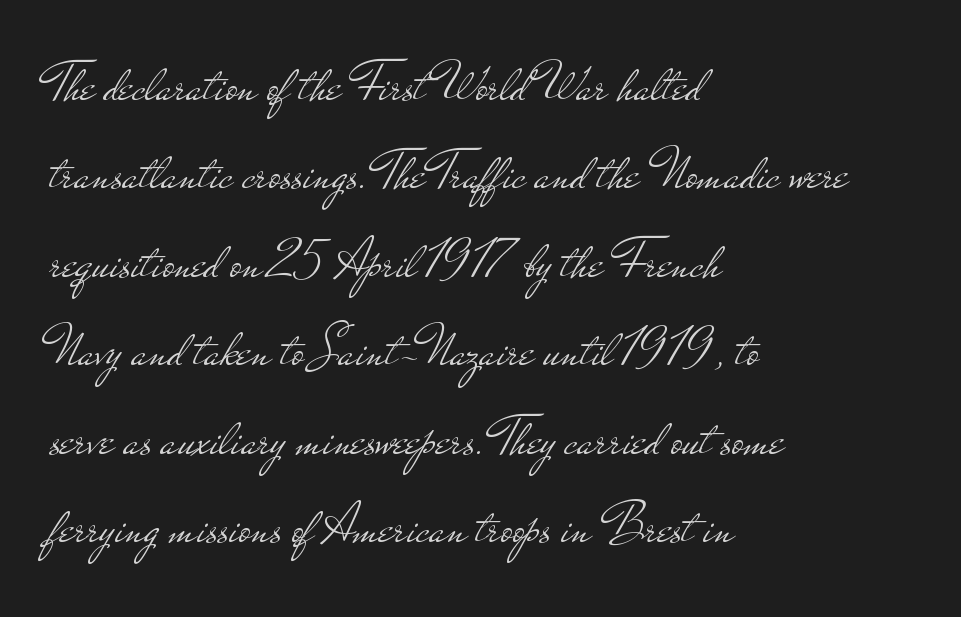
{"serif": "no", "bold": "no", "weight": "light", "width": "wide", "stroke_contrast": "low", "x_height": "small", "monospaced": "no", "underline": "no", "align": "left", "line_spacing": "normal", "line_spacing_ratio": 1.58, "letter_spacing": "normal", "letter_spacing_em": 0.0, "glyph_px": 56}
